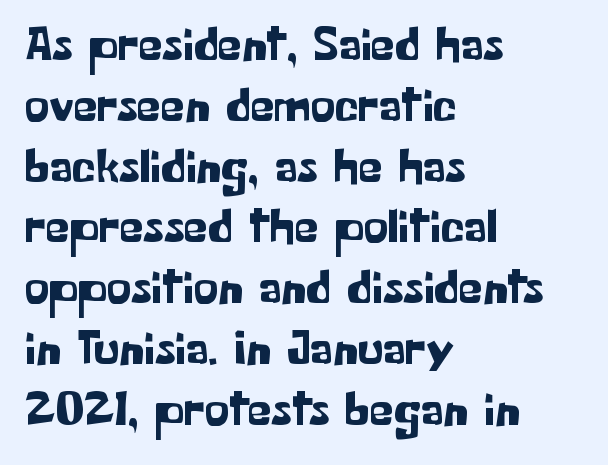
Q: Is the text italic (slanted)? A: No, it is upright.
Q: Is the typeface a serif or a sans-serif typeface? A: Sans-serif.
Q: Is the text underlined? A: No.
Q: How is the paragraph aligned? A: Left-aligned.
Q: Is the spacing between letters normal or unusually wide? A: Normal.
Q: Width (condensed, normal, or wide)? A: Normal.
Q: Stroke contrast? A: Low.
Q: x-height? A: Medium.
Q: Monospaced? A: No.
